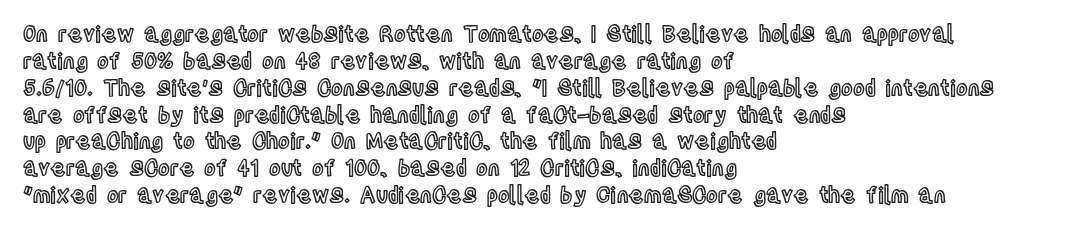
The image shows 22 px text type, upright; set left-aligned, line spacing 1.22x, normal letter spacing, not underlined.
